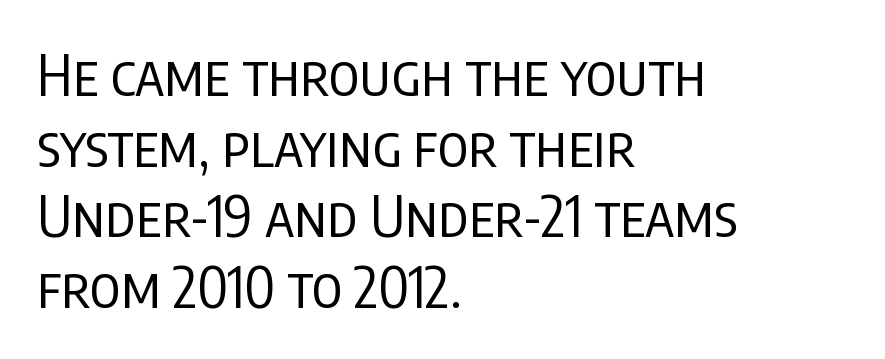
The image shows 57 px regular-weight, condensed sans-serif type, upright; set left-aligned, line spacing 1.24x, normal letter spacing, not underlined; low stroke contrast and a large x-height.
